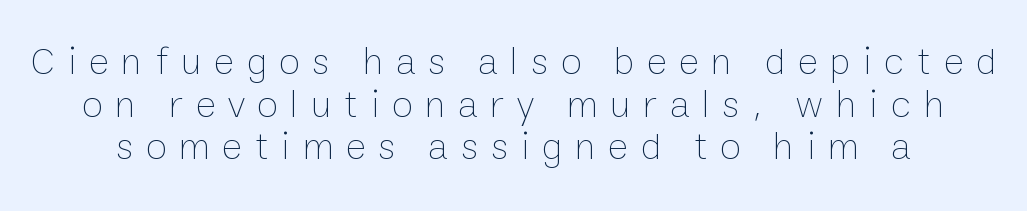
Q: Is the text bold? A: No.
Q: Is the text italic (slanted)? A: No, it is upright.
Q: Is the text underlined? A: No.
Q: Is the spacing between letters normal or unusually wide? A: Unusually wide.
Q: Is the spacing between lines tight, normal or loose? A: Tight.
Q: Width (condensed, normal, or wide)? A: Normal.
Q: Stroke contrast? A: Low.
Q: x-height? A: Medium.
Q: Monospaced? A: No.
